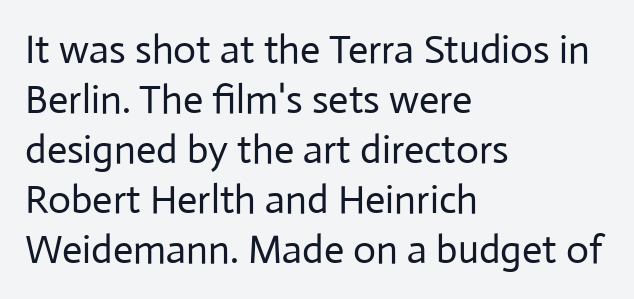
A classic flush-left, rag-right setting is used for this passage. The type is set solid horizontally, with unmodified tracking. If you drew a line through each stem, it would be perfectly vertical. This sample has the flowing, uneven cadence of proportional lettering.
